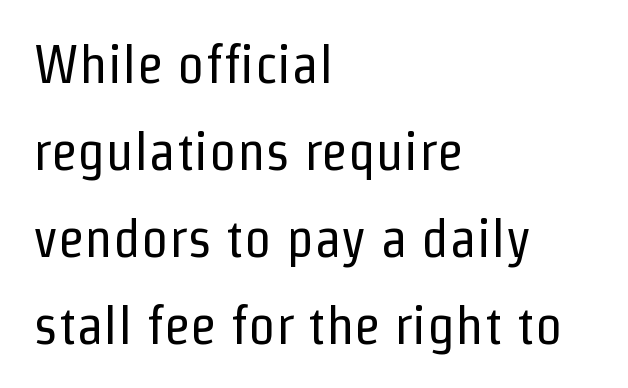
The image shows 55 px regular-weight, condensed sans-serif type, upright; set left-aligned, normal line spacing (1.58x), normal letter spacing, not underlined; low stroke contrast and a medium x-height.
